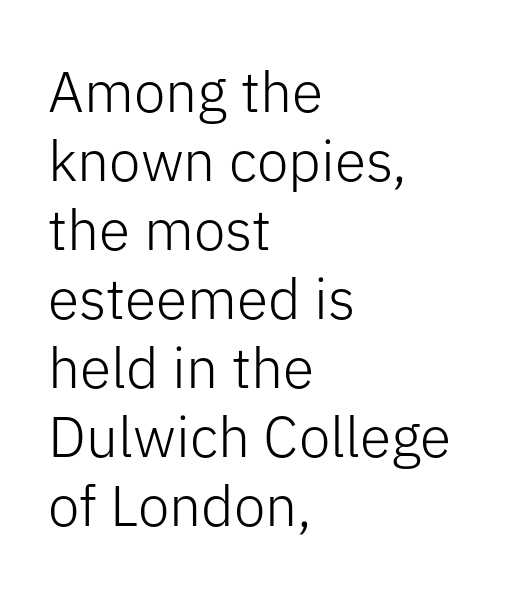
Q: Is the text bold? A: No.
Q: Is the text italic (slanted)? A: No, it is upright.
Q: Is the typeface a serif or a sans-serif typeface? A: Sans-serif.
Q: Is the text underlined? A: No.
Q: How is the paragraph aligned? A: Left-aligned.
Q: Is the spacing between letters normal or unusually wide? A: Normal.
Q: Width (condensed, normal, or wide)? A: Normal.
Q: Stroke contrast? A: Low.
Q: x-height? A: Medium.
Q: Monospaced? A: No.
